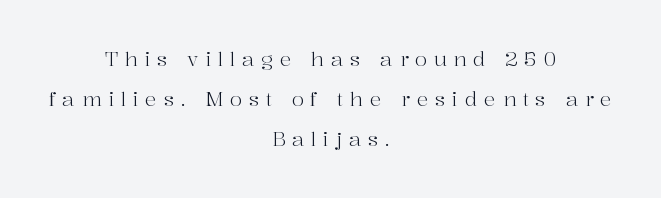
The image shows 20 px text type, upright; set centered, loose line spacing (2.01x), unusually wide letter spacing (+0.33 em), not underlined.
